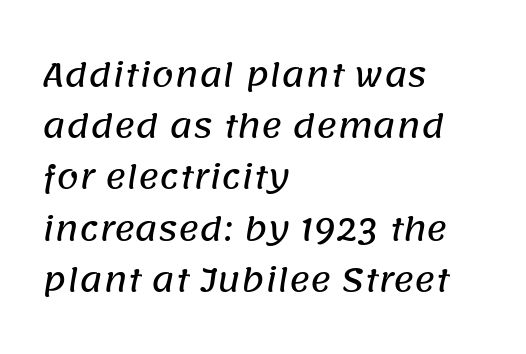
Q: Is the typeface a serif or a sans-serif typeface? A: Sans-serif.
Q: Is the text underlined? A: No.
Q: How is the paragraph aligned? A: Left-aligned.
Q: Is the spacing between letters normal or unusually wide? A: Normal.
Q: Is the spacing between lines tight, normal or loose? A: Normal.
Q: Width (condensed, normal, or wide)? A: Normal.
Q: Stroke contrast? A: Low.
Q: x-height? A: Large.
Q: Monospaced? A: No.
